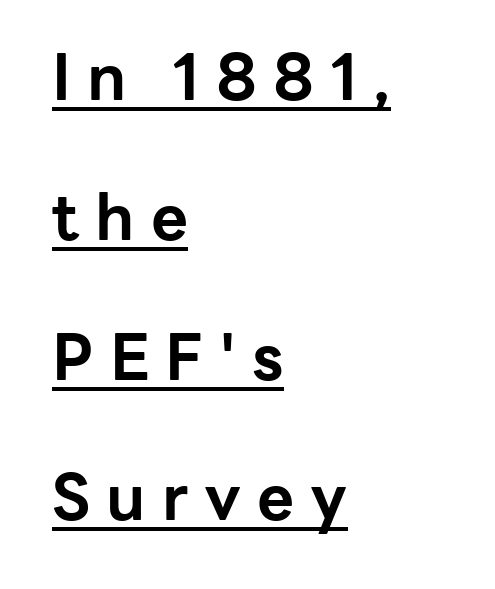
The image shows 64 px bold sans-serif type, upright; set left-aligned, loose line spacing (2.19x), unusually wide letter spacing (+0.25 em), underlined; low stroke contrast and a medium x-height.
